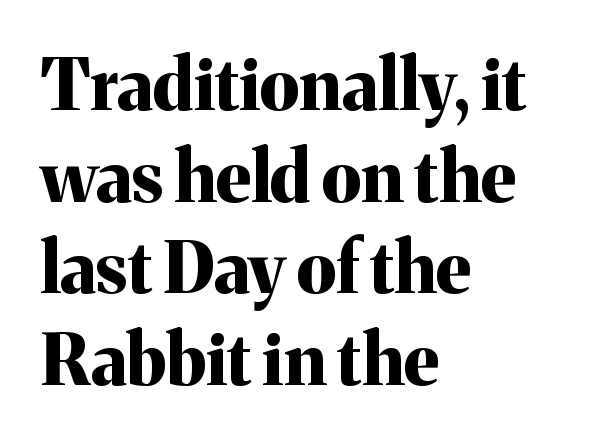
Q: Is the text bold? A: Yes.
Q: Is the text italic (slanted)? A: No, it is upright.
Q: Is the typeface a serif or a sans-serif typeface? A: Serif.
Q: Is the text underlined? A: No.
Q: How is the paragraph aligned? A: Left-aligned.
Q: Is the spacing between letters normal or unusually wide? A: Normal.
Q: Is the spacing between lines tight, normal or loose? A: Normal.
Q: Width (condensed, normal, or wide)? A: Normal.
Q: Stroke contrast? A: Medium.
Q: x-height? A: Medium.
Q: Monospaced? A: No.
